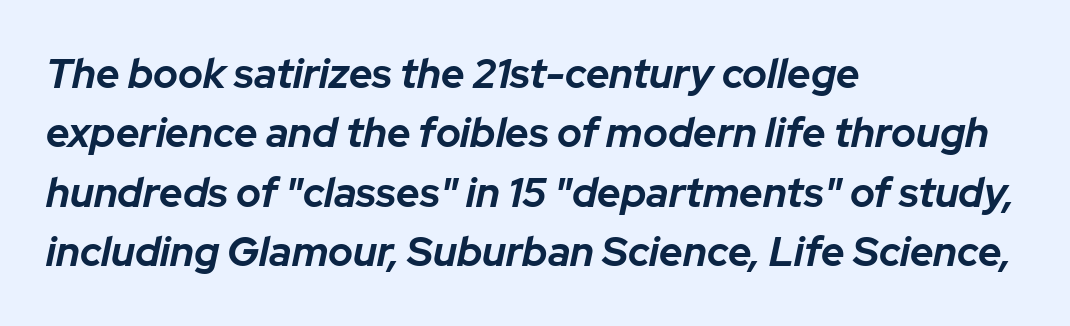
Caption: bold face, heavy strokes. Do the characters align in a grid? No, the font is proportional. If you drew a line through each stem, it would be angled. Each line starts at the same left margin while the right side varies. There is no visible air inserted between adjacent glyphs.
